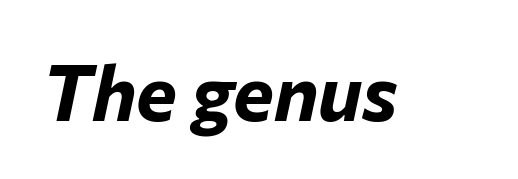
Q: Is the text bold? A: Yes.
Q: Is the text italic (slanted)? A: Yes, it leans right by about 12 degrees.
Q: Is the text underlined? A: No.
Q: Is the spacing between letters normal or unusually wide? A: Normal.
Q: Width (condensed, normal, or wide)? A: Normal.
Q: Stroke contrast? A: Low.
Q: x-height? A: Medium.
Q: Monospaced? A: No.
